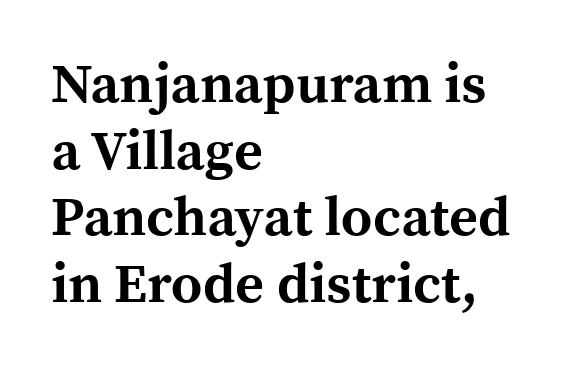
The lettering stays uniformly vertical, giving the passage a roman look. Each glyph is drawn with heavy, bold strokes. Line beginnings align vertically; line endings do not. Nobody touched the tracking dial on this one.
